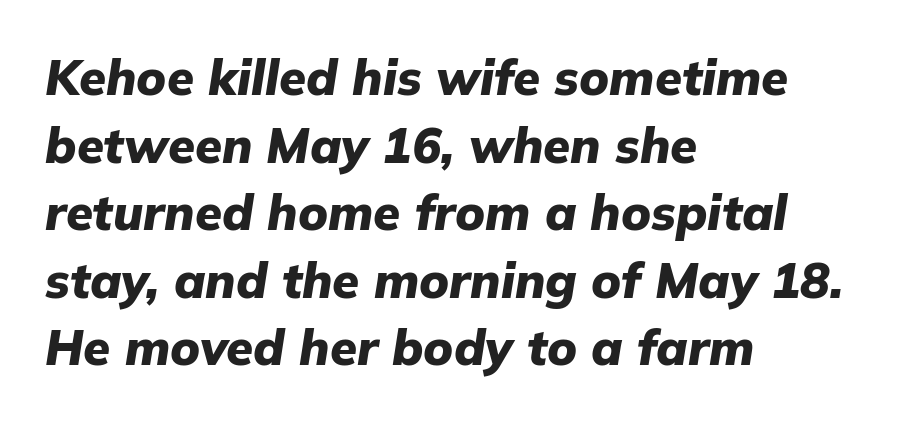
Spacing verdict: proportional, widths tailored to each character. Does extra space separate the letters? No, they use regular spacing. The font is running at its bold setting. It's the slanting kind of type. Just letters on the line, the space beneath them empty.
